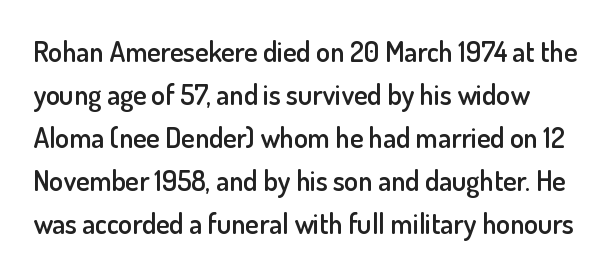
Q: Is the text bold? A: Semi-bold.
Q: Is the text italic (slanted)? A: No, it is upright.
Q: Is the typeface a serif or a sans-serif typeface? A: Sans-serif.
Q: Is the text underlined? A: No.
Q: Is the spacing between letters normal or unusually wide? A: Normal.
Q: Is the spacing between lines tight, normal or loose? A: Normal.
Q: Width (condensed, normal, or wide)? A: Normal.
Q: Stroke contrast? A: Low.
Q: x-height? A: Small.
Q: Monospaced? A: No.
